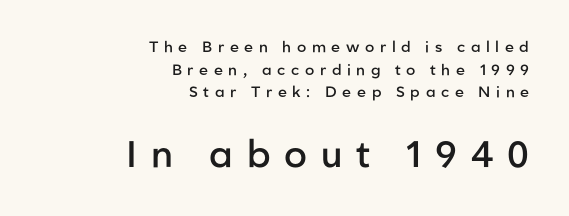
The image shows 37 px semibold sans-serif type, upright; set right-aligned, normal line spacing (1.51x), unusually wide letter spacing (+0.37 em), not underlined; the second (bottom) block is 2.47x larger; low stroke contrast and a medium x-height.
